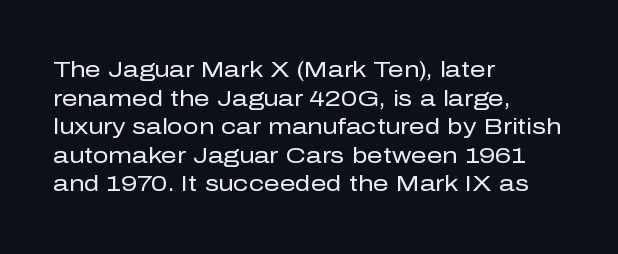
Check the space under the baseline: it is left empty. Characters follow at the spacing the type designer built in. These glyphs show unthickened strokes, regular width or finer. This is the regular roman posture of the typeface. A typesetter would call this leading conventional body-copy spacing. The compositor pushed each line to the left boundary.
